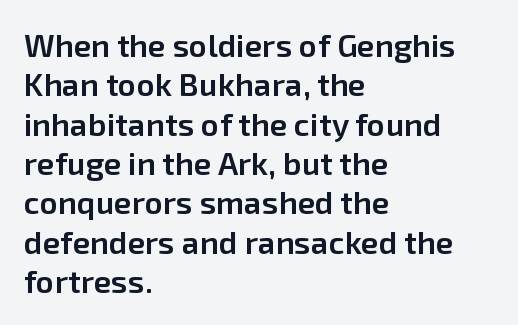
The image shows 32 px semibold sans-serif type, upright; set left-aligned, line spacing 1.23x, normal letter spacing, not underlined; low stroke contrast and a medium x-height.
